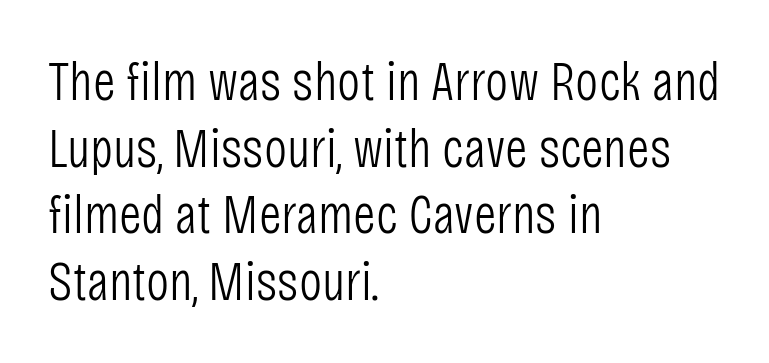
{"serif": "no", "italic": "no", "bold": "no", "weight": "light", "width": "condensed", "stroke_contrast": "low", "x_height": "large", "monospaced": "no", "underline": "no", "align": "left", "line_spacing_ratio": 1.21, "letter_spacing": "normal", "letter_spacing_em": 0.0, "glyph_px": 55}
